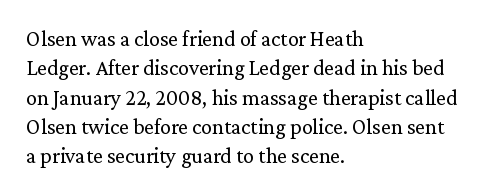
The image shows 22 px text type, upright; set left-aligned, normal line spacing (1.33x), normal letter spacing, not underlined.
